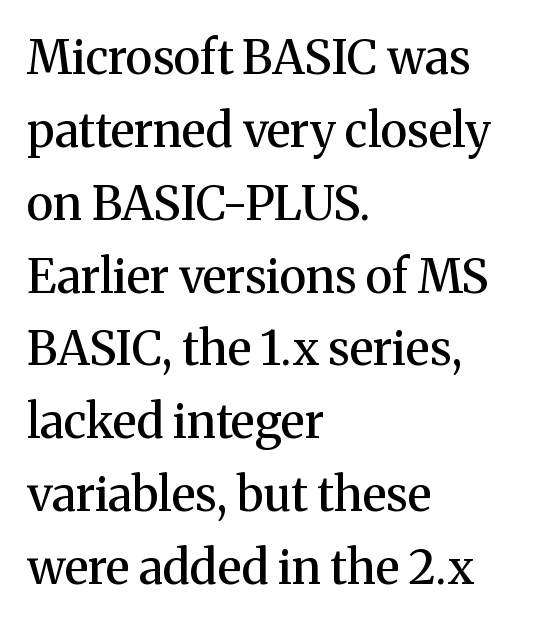
{"serif": "yes", "italic": "no", "bold": "semi", "weight": "semibold", "width": "normal", "stroke_contrast": "medium", "x_height": "medium", "monospaced": "no", "underline": "no", "align": "left", "line_spacing": "normal", "line_spacing_ratio": 1.55, "letter_spacing": "normal", "letter_spacing_em": 0.0, "glyph_px": 47}
